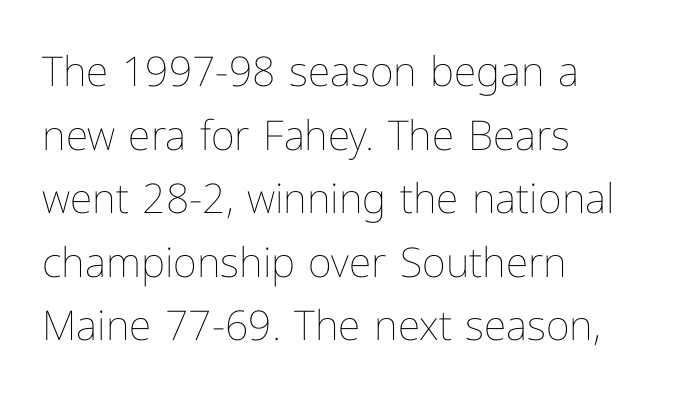
The image shows 41 px thin type, upright; set left-aligned, normal line spacing (1.55x), normal letter spacing, not underlined; low stroke contrast and a medium x-height.
